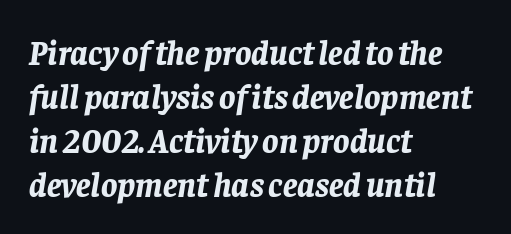
Which margin do the lines hug? The left one — the right edge is uneven. Does the leading feel generous? No, just average. Check under the words: just untouched page. Nothing unusual about the tracking: characters are spaced as the font intends.
